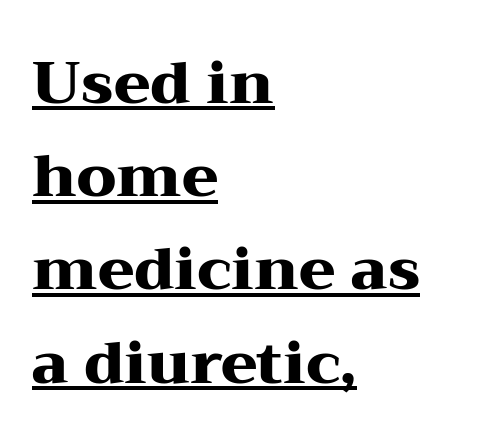
I'd call this a serif setting — the letters wear small feet. Baseline-to-baseline distance is the conventional proportion of letter height. In terms of posture, this sample is upright. The passage shown is underscored from start to finish. Caption: standard tracking, unaltered. The compositor pushed each line to the left boundary.
